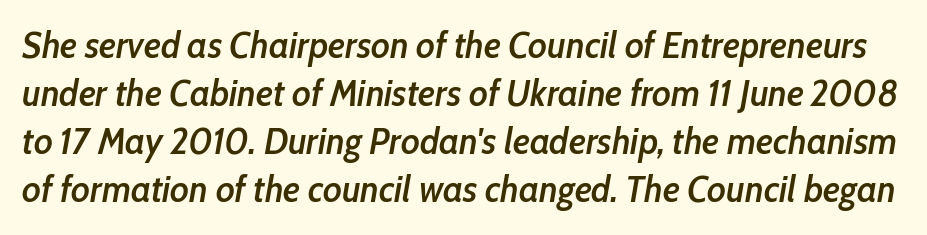
The image shows 37 px semibold, condensed type, italic (leaning right); set normal line spacing (1.3x), normal letter spacing, not underlined; low stroke contrast and a medium x-height.
